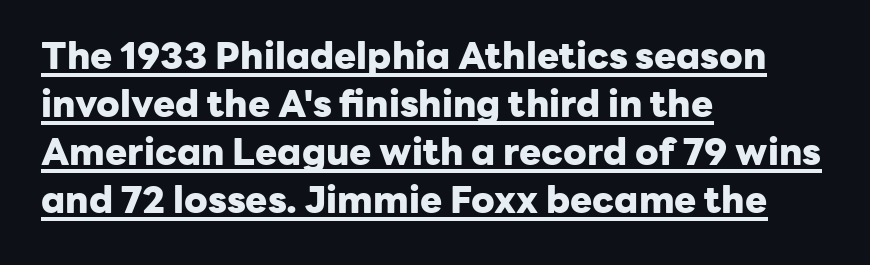
The image shows 37 px heavy sans-serif type, upright; set left-aligned, normal line spacing (1.3x), normal letter spacing, underlined; low stroke contrast and a medium x-height.
